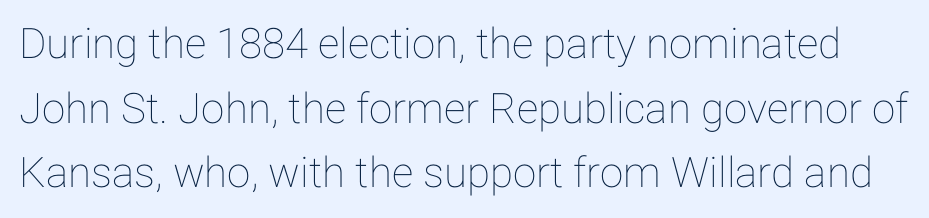
The image shows 42 px text type, upright; set normal line spacing (1.54x), normal letter spacing, not underlined; low stroke contrast and a medium x-height.
